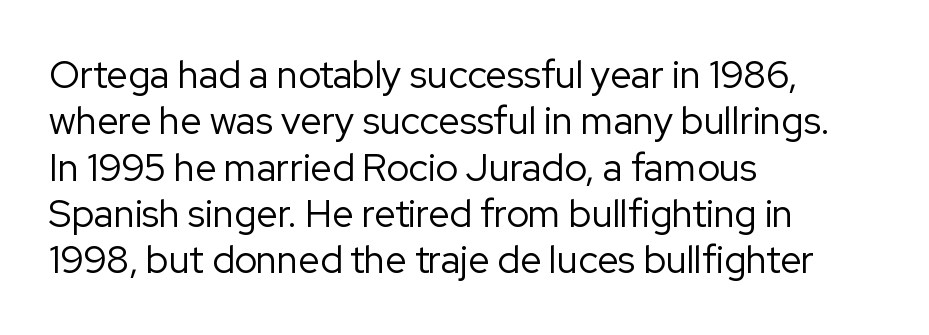
Inter-character spacing is left at the font's built-in metrics. Left-aligned paragraph, ragged on the right. The passage shown is typed in a proportional face where columns would drift. Grotesque or geometric, the face here clearly has no serifs. Characters remain perfectly vertical along every line.
